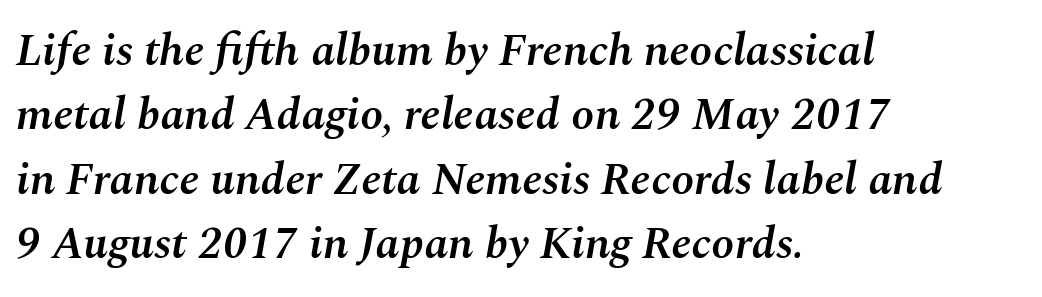
The image shows 46 px semibold type, italic (leaning right); set left-aligned, normal line spacing (1.4x), normal letter spacing, not underlined; medium stroke contrast and a medium x-height.
